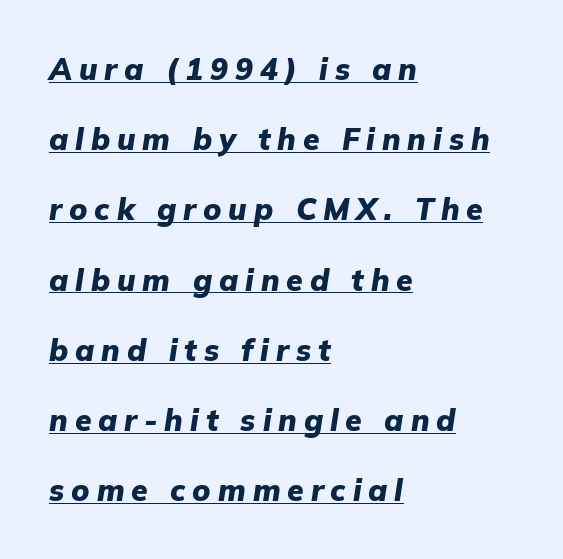
Stroke thickness is high; the sample reads as a true bold. Visually the block forms a straight wall on the left and a jagged coastline on the right. Horizontal bands of white between lines are thick stripes. Spacing verdict: proportional, widths tailored to each character.
